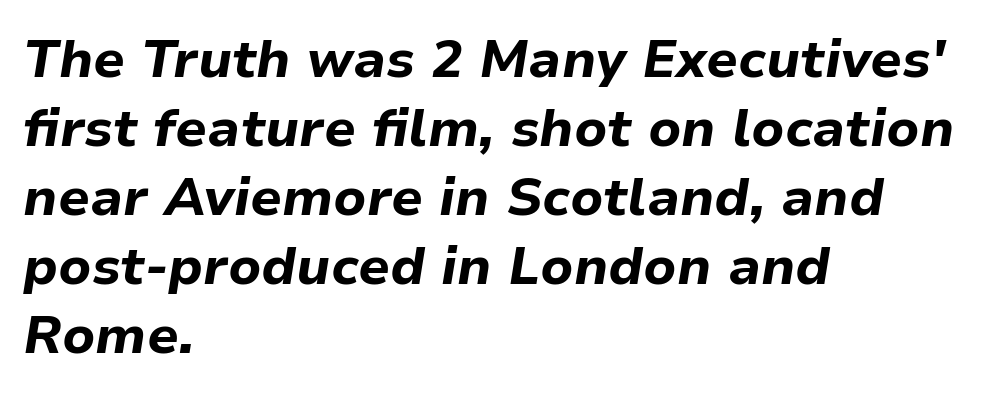
When letters slant like this, we call the style italic. These lines carry a lot of weight — the face is fully bold. The space beneath each line is pristine and unruled. This rendering leaves character spacing at its baseline value.
